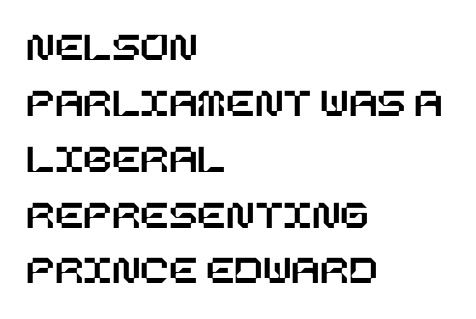
{"italic": "no", "width": "normal", "stroke_contrast": "low", "x_height": "large", "underline": "no", "align": "left", "line_spacing": "normal", "line_spacing_ratio": 1.33, "letter_spacing": "normal", "letter_spacing_em": 0.0, "glyph_px": 42}
